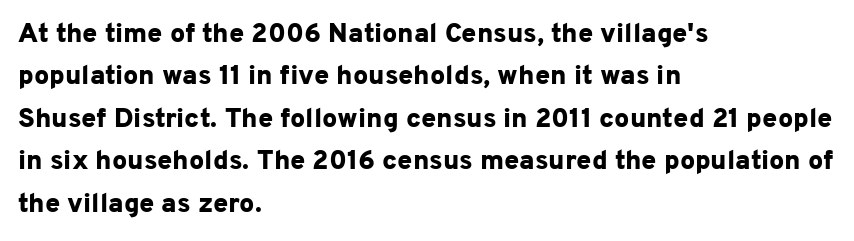
Q: Is the text bold? A: Yes.
Q: Is the text italic (slanted)? A: No, it is upright.
Q: Is the text underlined? A: No.
Q: How is the paragraph aligned? A: Left-aligned.
Q: Is the spacing between letters normal or unusually wide? A: Normal.
Q: Is the spacing between lines tight, normal or loose? A: Normal.
